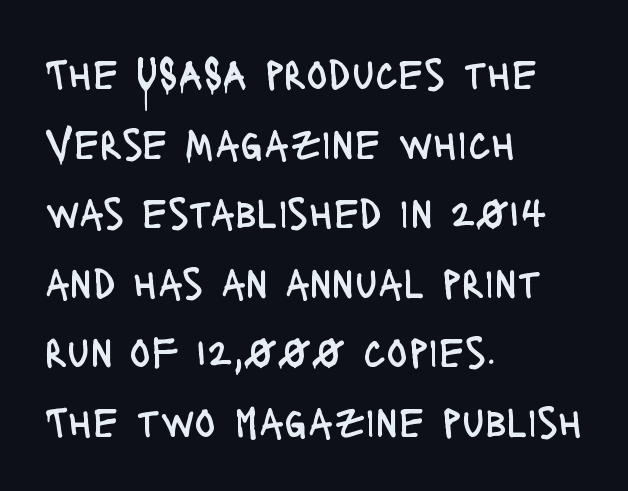
The image shows 44 px regular-weight, condensed sans-serif type, upright; set left-aligned, normal line spacing (1.58x), normal letter spacing, not underlined; low stroke contrast and a large x-height.
